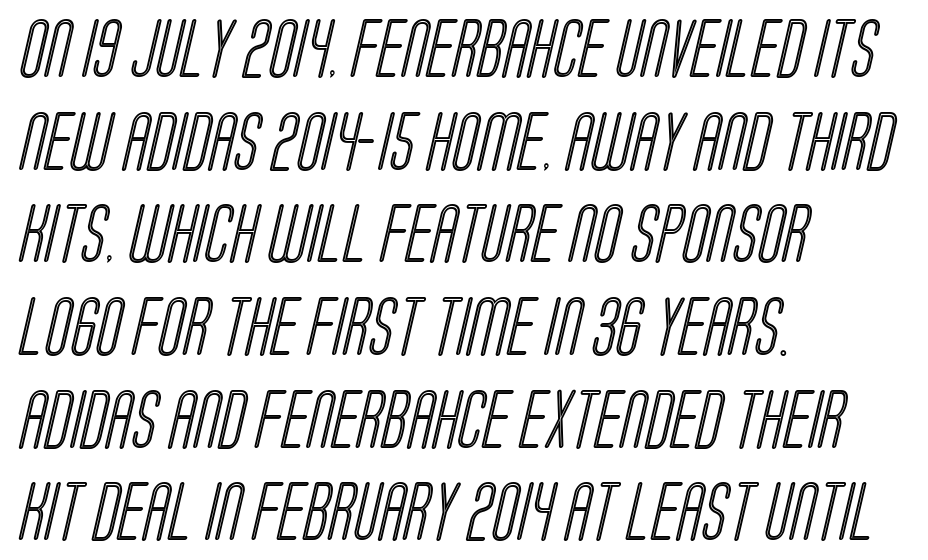
The image shows 59 px condensed type; set left-aligned, normal line spacing (1.57x), normal letter spacing, not underlined; a large x-height.
